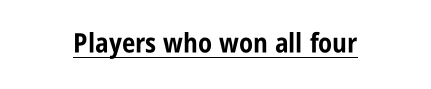
Q: Is the text bold? A: Yes.
Q: Is the text italic (slanted)? A: No, it is upright.
Q: Is the text underlined? A: Yes.
Q: Is the spacing between letters normal or unusually wide? A: Normal.
